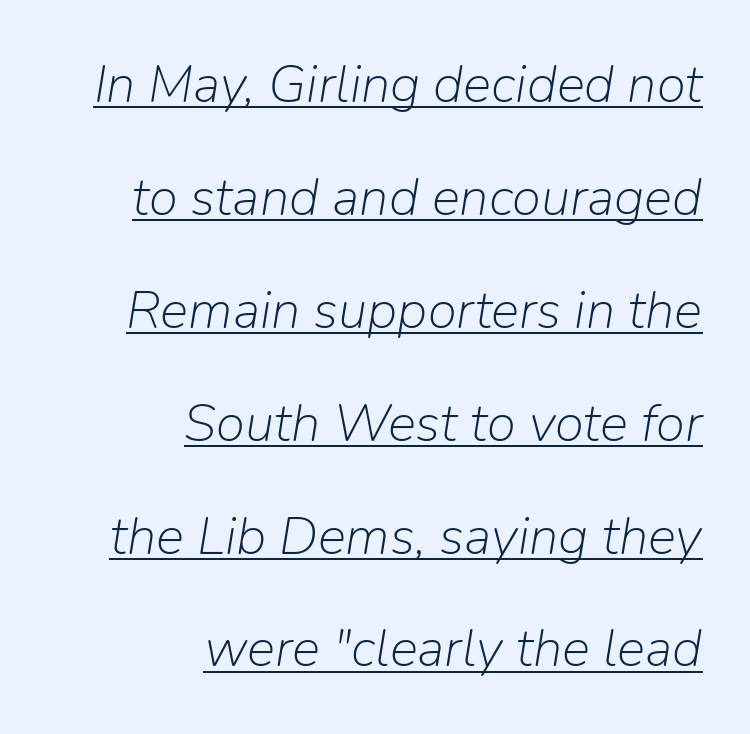
Q: Is the text bold? A: No.
Q: Is the text italic (slanted)? A: Yes, it leans right by about 9 degrees.
Q: Is the text underlined? A: Yes.
Q: How is the paragraph aligned? A: Right-aligned.
Q: Is the spacing between letters normal or unusually wide? A: Normal.
Q: Is the spacing between lines tight, normal or loose? A: Loose.
Q: Width (condensed, normal, or wide)? A: Normal.
Q: Stroke contrast? A: Low.
Q: x-height? A: Medium.
Q: Monospaced? A: No.
